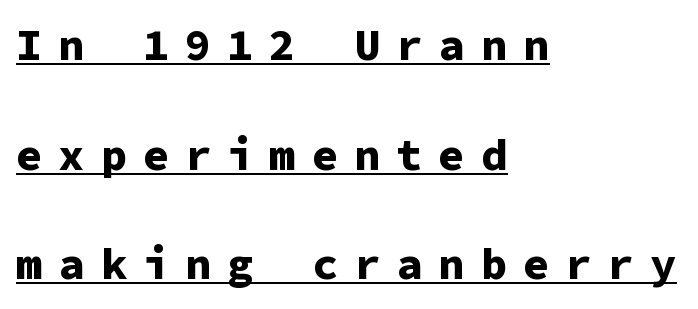
Substantial extra tracking has been applied to these lines. Caption: bold face, heavy strokes. Emphasis is given by a line drawn under the lettering. This sample is left-justified, so line endings fall wherever the words run out.
